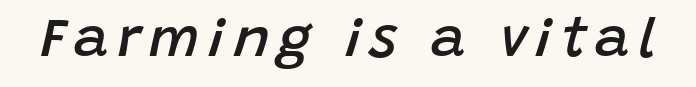
Heft: intermediate — a semibold. Each letter keeps its own natural width here, so spacing adapts to shape. A bare baseline throughout the passage. In terms of posture, this sample is oblique.
